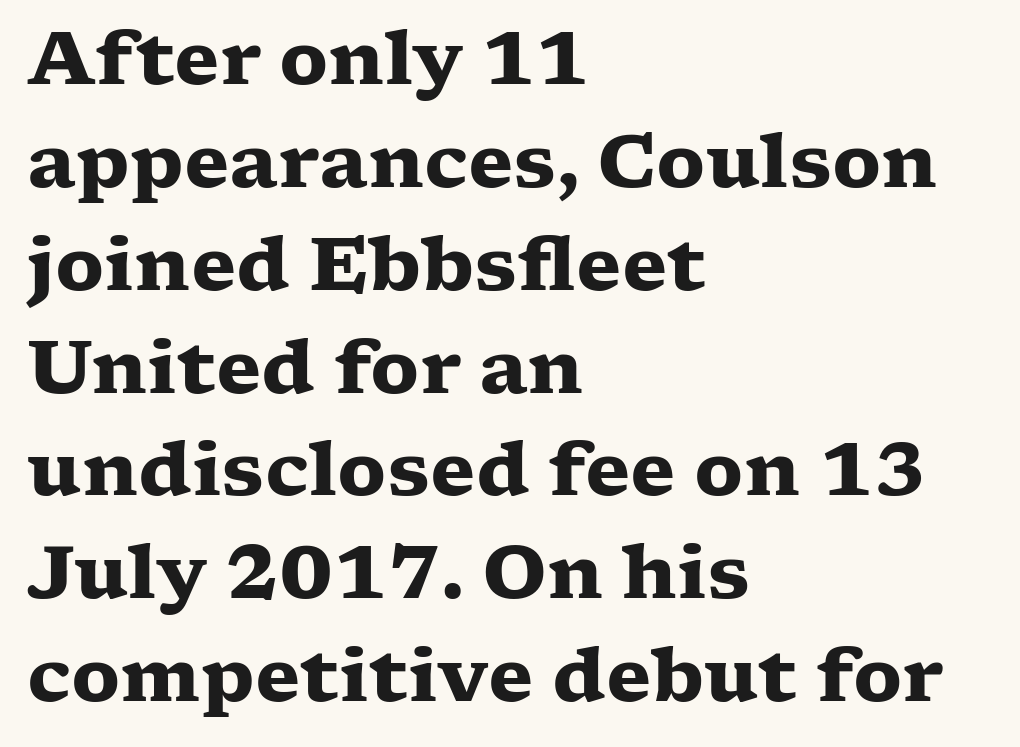
The image shows 74 px heavy, wide serif type, upright; set left-aligned, normal line spacing (1.39x), normal letter spacing, not underlined; low stroke contrast and a medium x-height.
